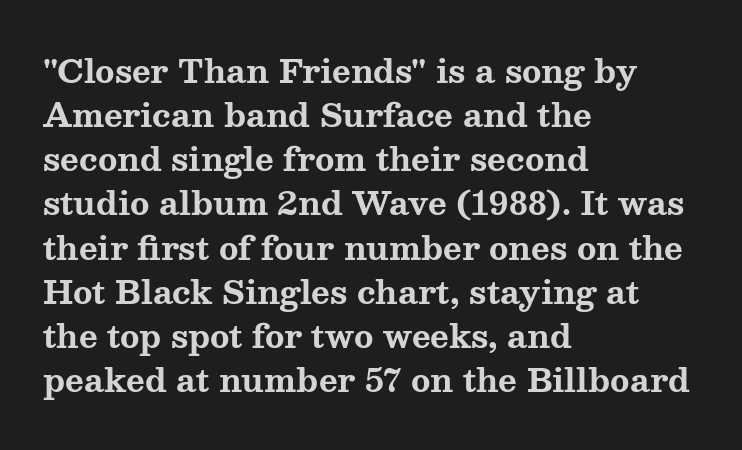
The letterforms sit shoulder to shoulder at normal distance. Plain, unruled lines of type. Varying glyph widths throughout — classic text-font behaviour. The lines sit at an ordinary, default distance from one another.
